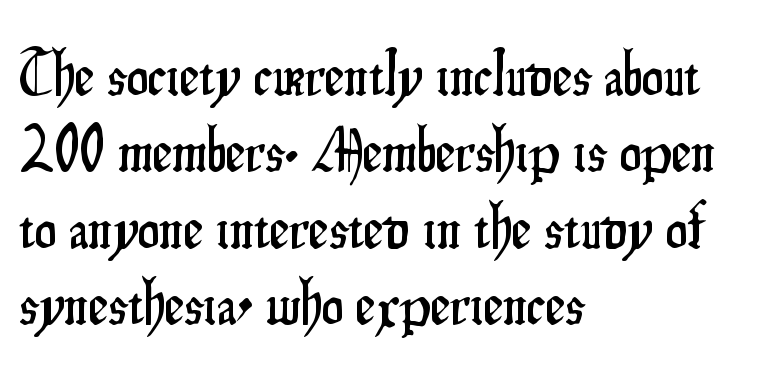
{"serif": "no", "italic": "no", "width": "condensed", "stroke_contrast": "low", "x_height": "small", "monospaced": "no", "underline": "no", "align": "left", "line_spacing_ratio": 1.23, "letter_spacing": "normal", "letter_spacing_em": 0.0, "glyph_px": 62}
